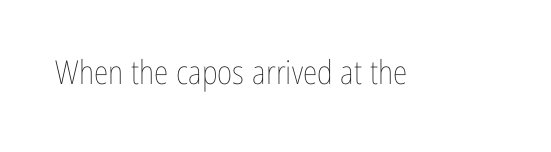
{"italic": "no", "bold": "no", "weight": "thin", "width": "condensed", "stroke_contrast": "low", "x_height": "medium", "monospaced": "no", "underline": "no", "letter_spacing": "normal", "letter_spacing_em": 0.0, "glyph_px": 33}
